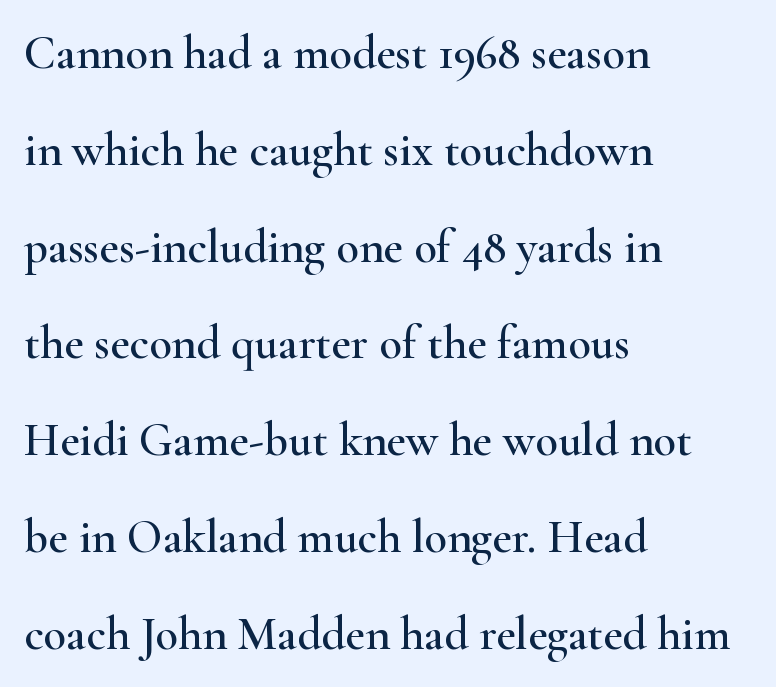
Q: Is the text italic (slanted)? A: No, it is upright.
Q: Is the typeface a serif or a sans-serif typeface? A: Serif.
Q: Is the text underlined? A: No.
Q: How is the paragraph aligned? A: Left-aligned.
Q: Is the spacing between letters normal or unusually wide? A: Normal.
Q: Is the spacing between lines tight, normal or loose? A: Loose.
Q: Width (condensed, normal, or wide)? A: Wide.
Q: Stroke contrast? A: High.
Q: x-height? A: Small.
Q: Monospaced? A: No.
